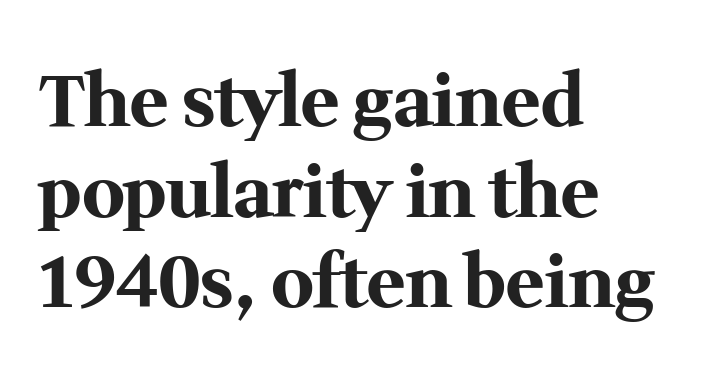
The rendering uses natural spacing where letterforms have individual widths. The block of text has a typical density, with ordinary space between rows. If you drew a line through each stem, it would be perfectly vertical. I'd describe the lettering as bold — thick and assertive.
